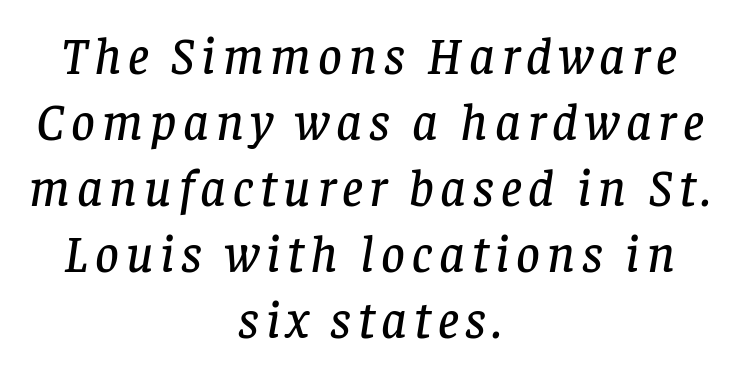
The passage shown leans; its letterforms are oblique. The letters advance in unequal steps, a hallmark of proportional type. The specimen omits any rule beneath the text block's lines. The font family rendered here belongs to the serif group. Reading down the block, each line starts at a different indent, mirrored at its end. The designer left line spacing at the default.
